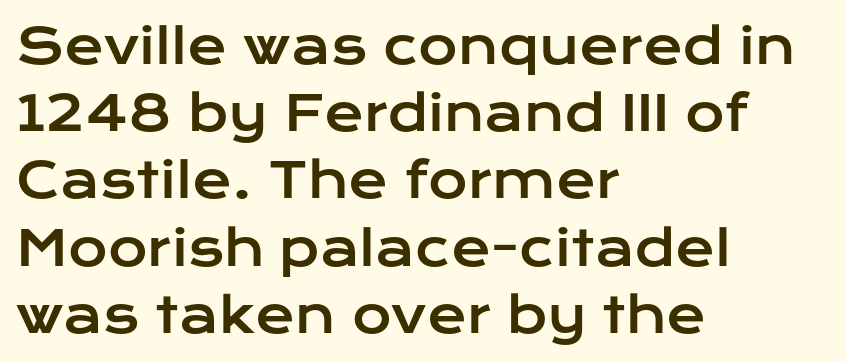
Q: Is the text italic (slanted)? A: No, it is upright.
Q: Is the typeface a serif or a sans-serif typeface? A: Sans-serif.
Q: Is the text underlined? A: No.
Q: How is the paragraph aligned? A: Left-aligned.
Q: Is the spacing between letters normal or unusually wide? A: Normal.
Q: Is the spacing between lines tight, normal or loose? A: Normal.
Q: Width (condensed, normal, or wide)? A: Wide.
Q: Stroke contrast? A: Low.
Q: x-height? A: Medium.
Q: Monospaced? A: No.
